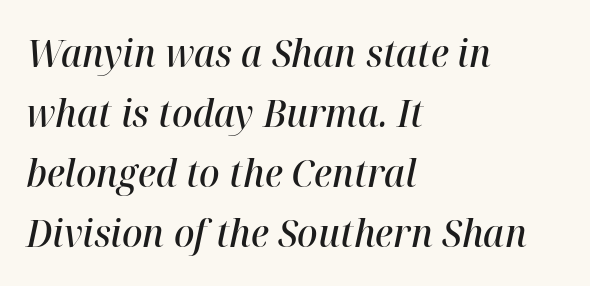
The ragged edge is on the right, which tells us the setting is flush left. Style check: oblique. A fair bit of extra ink — the face is semibold, not bold. Tracking here is standard; glyphs follow each other at the usual distance.
